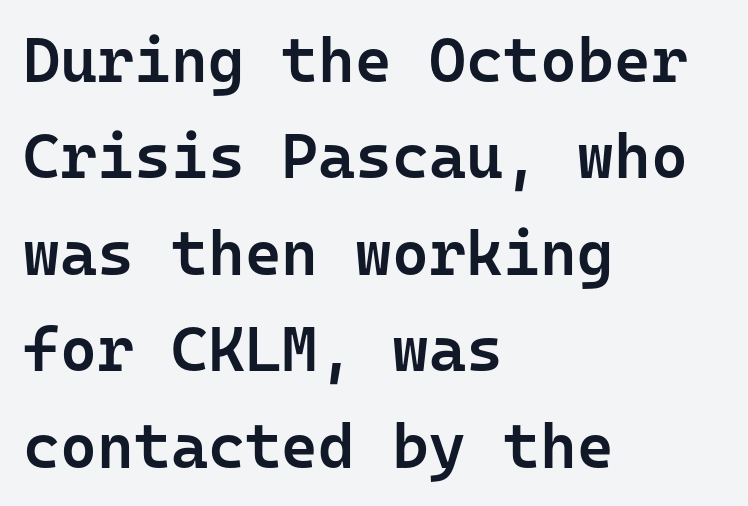
The image shows 63 px semibold sans-serif type, upright, monospaced; set left-aligned, normal line spacing (1.53x), normal letter spacing, not underlined; low stroke contrast and a medium x-height.
